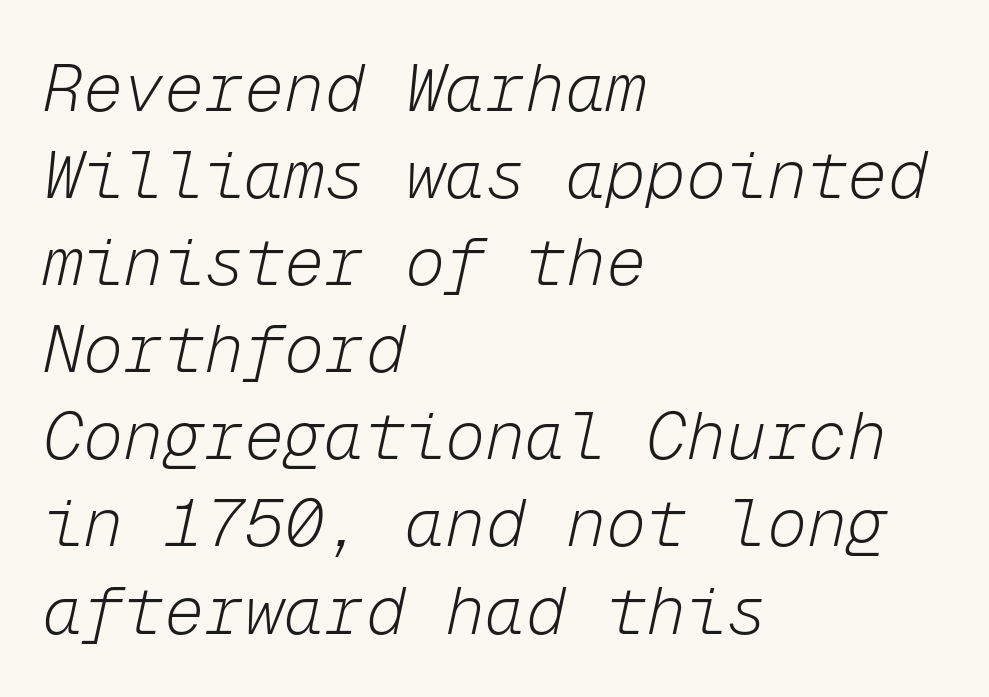
Q: Is the text bold? A: No.
Q: Is the text italic (slanted)? A: Yes, it leans right by about 12 degrees.
Q: Is the text underlined? A: No.
Q: How is the paragraph aligned? A: Left-aligned.
Q: Is the spacing between letters normal or unusually wide? A: Normal.
Q: Is the spacing between lines tight, normal or loose? A: Normal.
Q: Width (condensed, normal, or wide)? A: Normal.
Q: Stroke contrast? A: Low.
Q: x-height? A: Medium.
Q: Monospaced? A: Yes.
